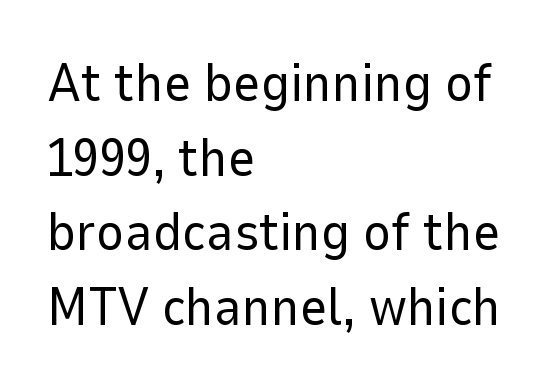
Q: Is the text bold? A: No.
Q: Is the text italic (slanted)? A: No, it is upright.
Q: Is the typeface a serif or a sans-serif typeface? A: Sans-serif.
Q: Is the text underlined? A: No.
Q: How is the paragraph aligned? A: Left-aligned.
Q: Is the spacing between letters normal or unusually wide? A: Normal.
Q: Is the spacing between lines tight, normal or loose? A: Normal.
Q: Width (condensed, normal, or wide)? A: Normal.
Q: Stroke contrast? A: Low.
Q: x-height? A: Medium.
Q: Monospaced? A: No.
